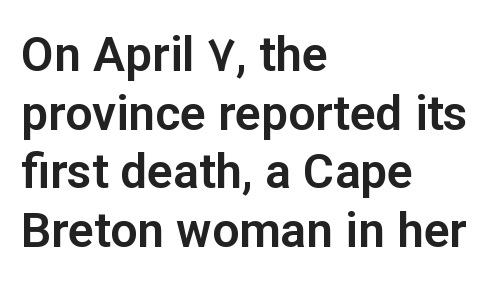
The image shows 48 px sans-serif type, upright; set left-aligned, line spacing 1.22x, normal letter spacing, not underlined; low stroke contrast and a medium x-height.
